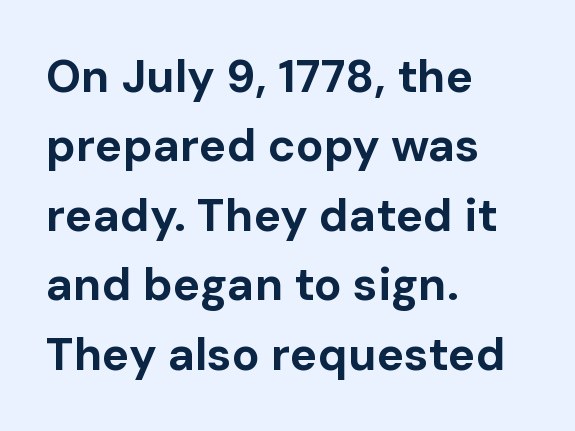
The image shows 46 px bold sans-serif type, upright; set left-aligned, normal line spacing (1.51x), normal letter spacing, not underlined; low stroke contrast and a medium x-height.
